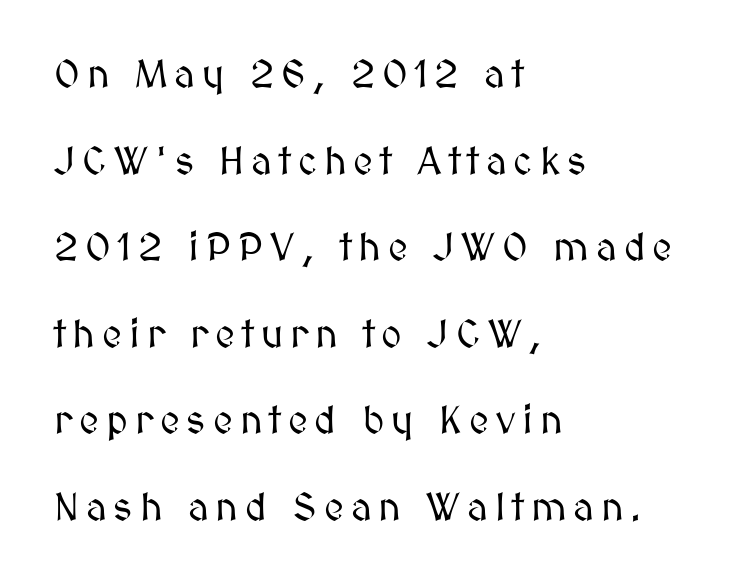
{"italic": "no", "width": "normal", "stroke_contrast": "medium", "x_height": "medium", "monospaced": "no", "underline": "no", "align": "left", "line_spacing": "loose", "line_spacing_ratio": 2.22, "glyph_px": 39}
